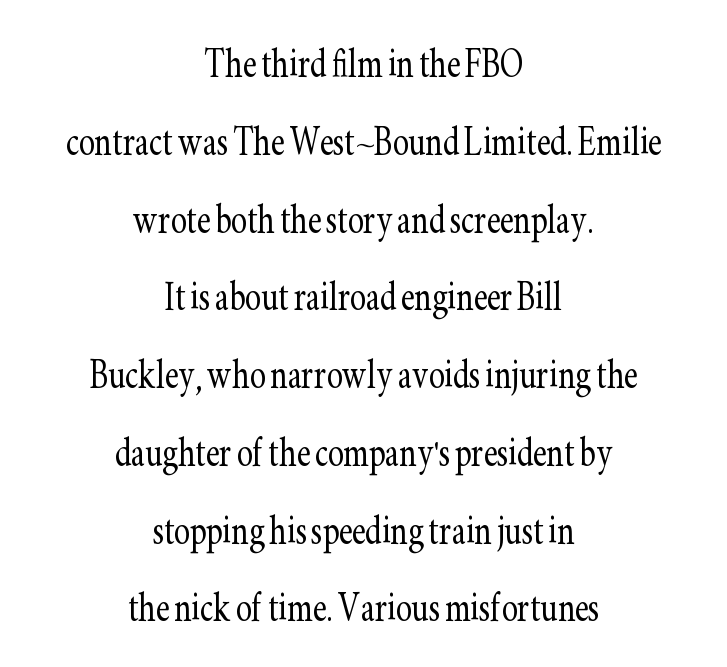
Weight: not bold — regular or lighter. Students, observe: this is what conventionally led text looks like. Compared with typical body copy, the letter spacing here is the same. The lettering holds an erect, upright posture throughout.
